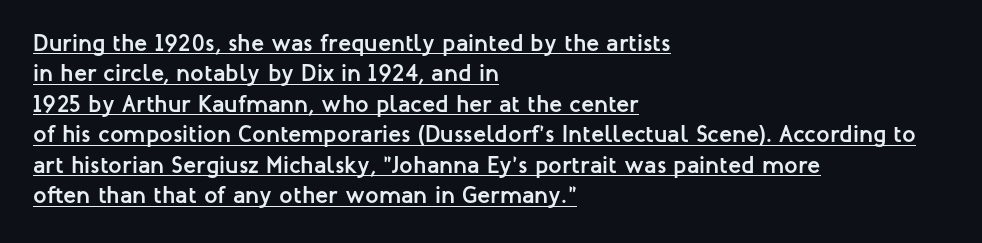
The image shows 24 px bold type, upright; set left-aligned, normal line spacing (1.27x), normal letter spacing, underlined.
